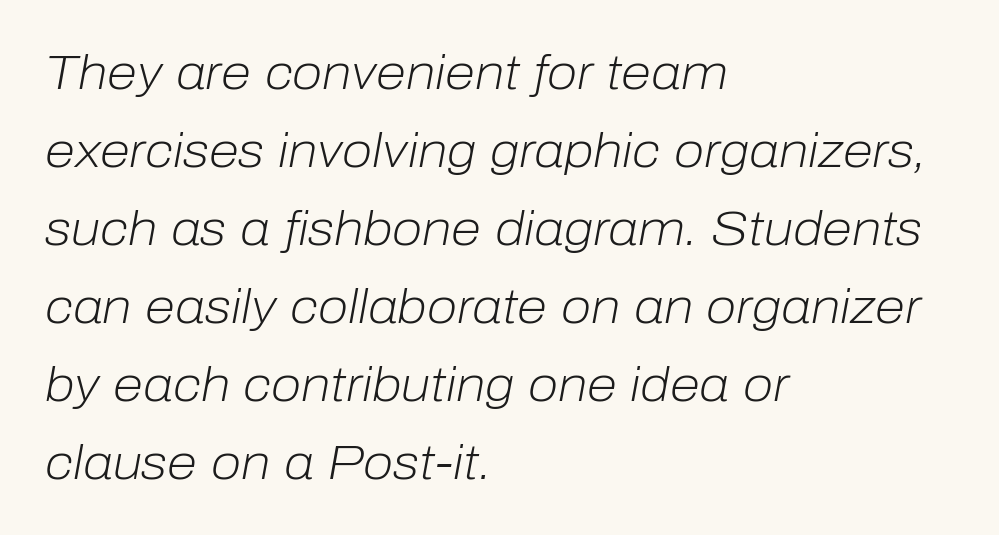
Just letters on the line, the space beneath them empty. This block has exactly the height ordinary leading produces. Is this a fixed-width face? No — the glyphs have proportional, varying widths. The paragraph shown leans on its left margin. In terms of posture, this sample is oblique. A typesetter would call this zero additional tracking.
